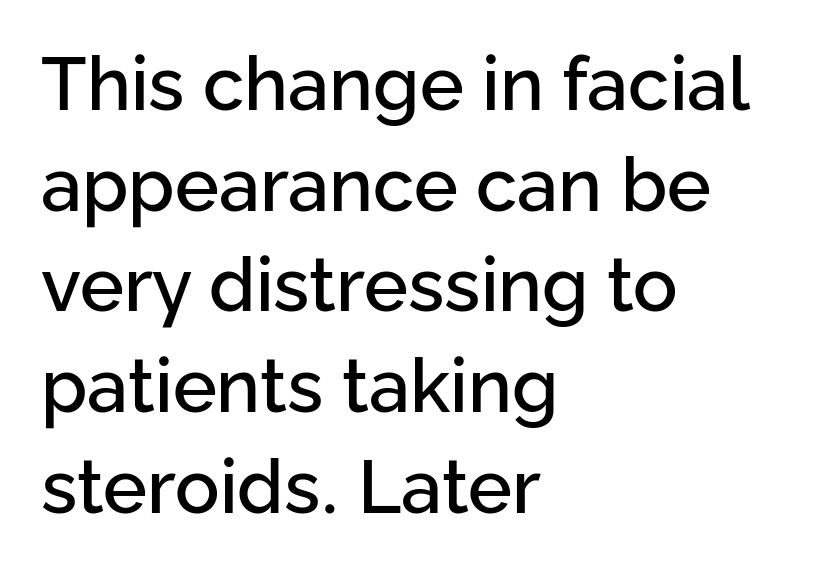
Q: Is the text italic (slanted)? A: No, it is upright.
Q: Is the typeface a serif or a sans-serif typeface? A: Sans-serif.
Q: Is the text underlined? A: No.
Q: How is the paragraph aligned? A: Left-aligned.
Q: Is the spacing between letters normal or unusually wide? A: Normal.
Q: Is the spacing between lines tight, normal or loose? A: Normal.
Q: Width (condensed, normal, or wide)? A: Normal.
Q: Stroke contrast? A: Low.
Q: x-height? A: Medium.
Q: Monospaced? A: No.
